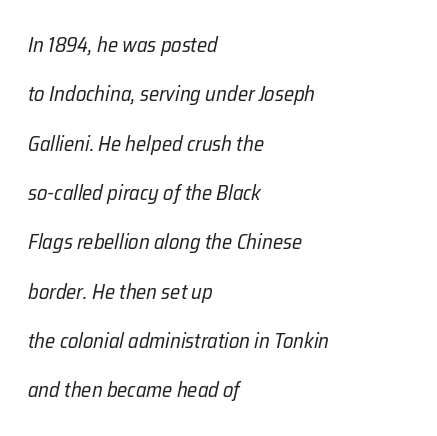
The image shows 21 px text type, italic (leaning right); set left-aligned, loose line spacing (2.35x), normal letter spacing, not underlined.
